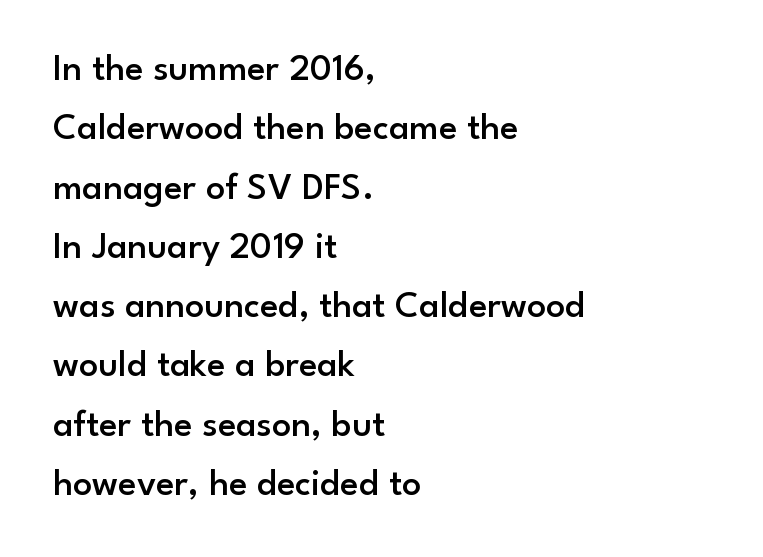
Designer's note — italics off, roman on. This is moderately heavy type, rendered in semibold. The passage shown is not underscored anywhere. The glyphs in this specimen are sans serif. In terms of leading, this rendering sits right in the middle.
